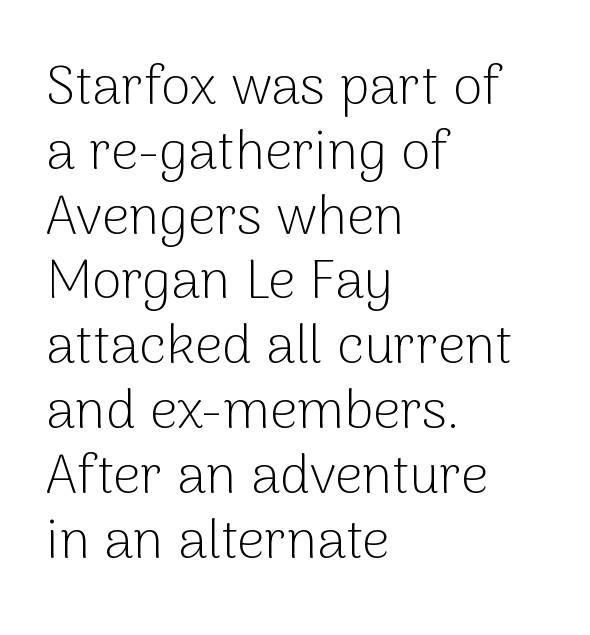
{"serif": "no", "italic": "no", "bold": "no", "weight": "light", "width": "normal", "stroke_contrast": "low", "x_height": "medium", "monospaced": "no", "underline": "no", "align": "left", "line_spacing_ratio": 1.2, "letter_spacing": "normal", "letter_spacing_em": 0.0, "glyph_px": 54}
